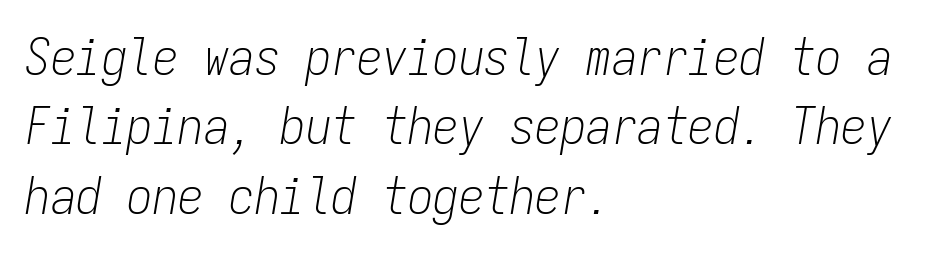
Is this a fixed-width face? Yes — each glyph sits in an identical cell. Words float on clear page, feet unadorned. There's an unmistakable incline to the writing here. The text block is weighted toward the left margin, trailing off unevenly rightward. One glance says typical: line gaps are just what's usual. Compared with a typical body face, this is equally light or lighter still.
